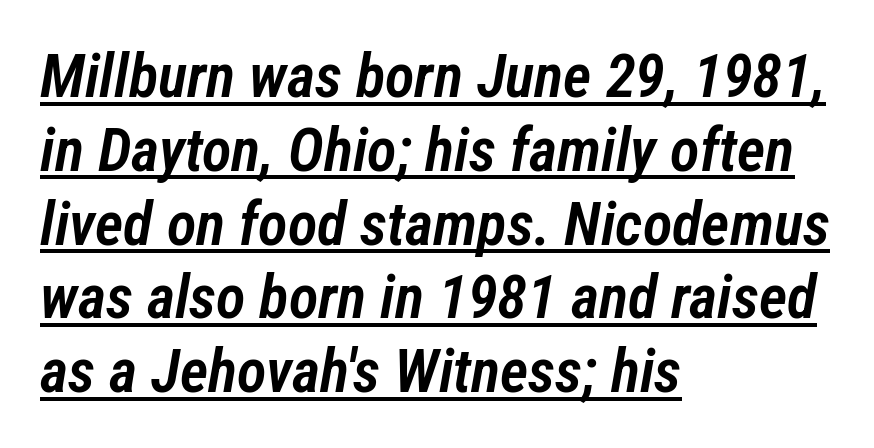
{"italic": "yes", "lean": "right", "slant_degrees": 12, "bold": "semi", "weight": "semibold", "width": "condensed", "stroke_contrast": "low", "x_height": "medium", "monospaced": "no", "underline": "yes", "align": "left", "line_spacing_ratio": 1.21, "letter_spacing": "normal", "letter_spacing_em": 0.0, "glyph_px": 61}
